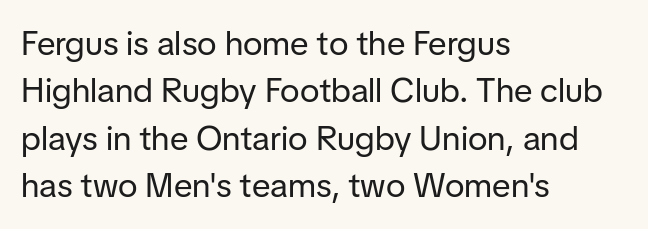
The glyphs in this specimen are sans serif. Rendered with straight, roman letterforms. Which margin do the lines hug? The left one — the right edge is uneven. Glance below the letters and you will spot only blank space.
